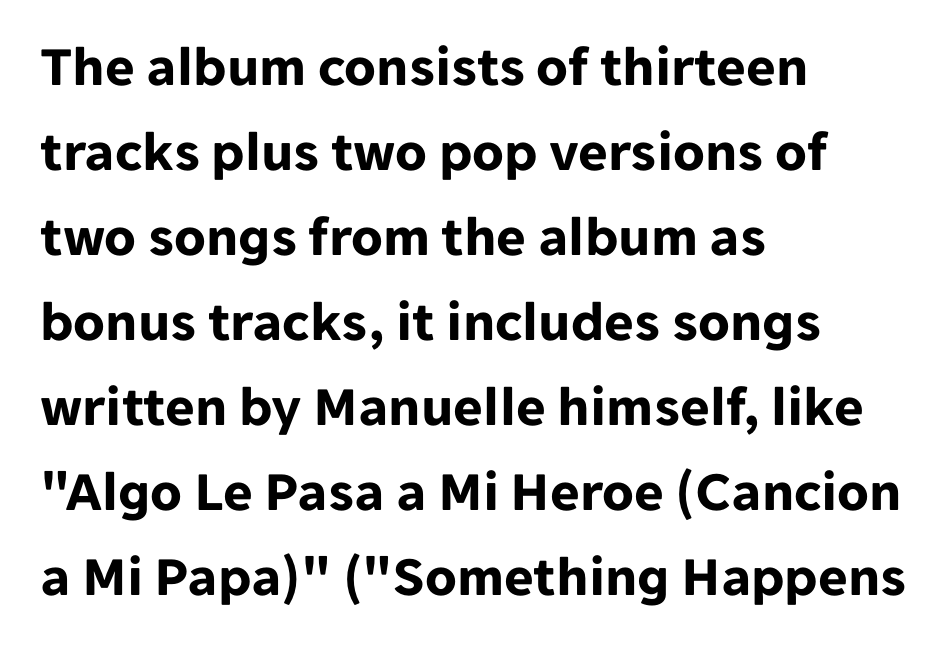
The image shows 57 px bold sans-serif type, upright; set left-aligned, normal line spacing (1.49x), normal letter spacing, not underlined; low stroke contrast and a medium x-height.
